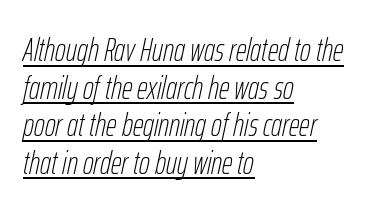
These lines are rendered in a variable-pitch font. Vertical spacing — tight. The font is comparable to plain body text, perhaps lighter. Yep, that's italic — everything's leaning. Compared with a centered layout, this one pins lines to the left instead.
